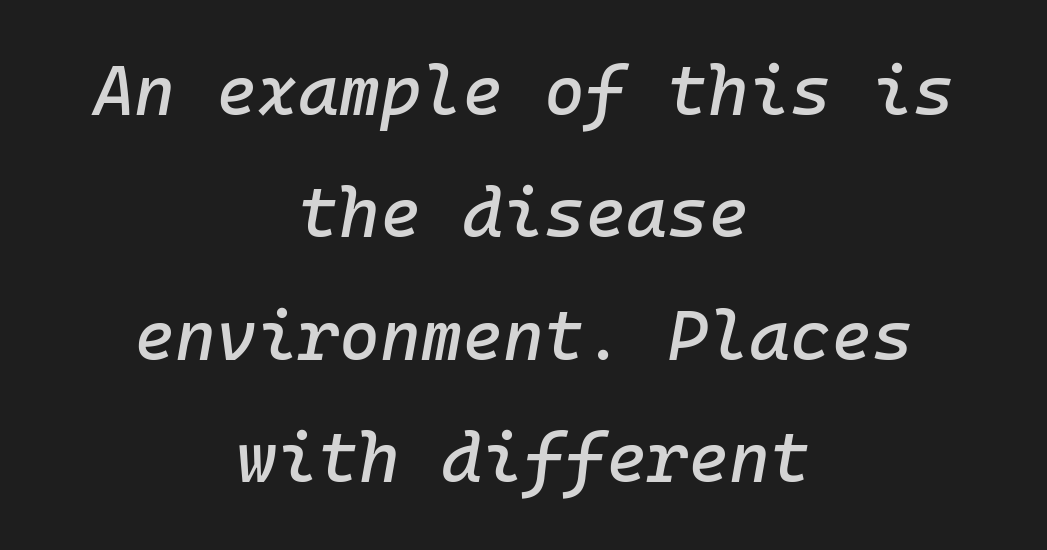
Caption: standard tracking, unaltered. Check under the words: just untouched page. The whole block is typeset with a tilt. Do the characters align in a grid? Yes, the font is monospaced.
